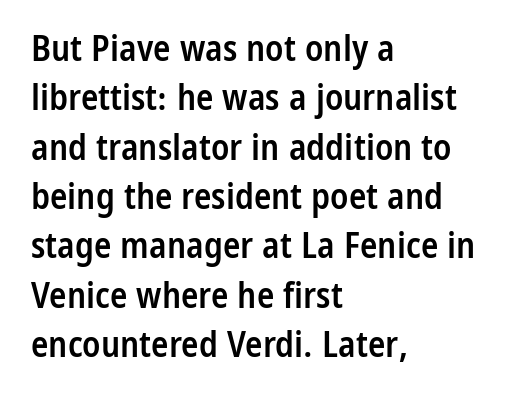
No feet cap the strokes, marking this as sans-serif type. The lettering stays uniformly vertical, giving the passage a roman look. The rag falls on the right side of this text block. The passage shown is typed in a proportional face where columns would drift. Unmarked baselines from the first word to the last. The gaps between neighbouring characters are ordinary and unremarkable.
